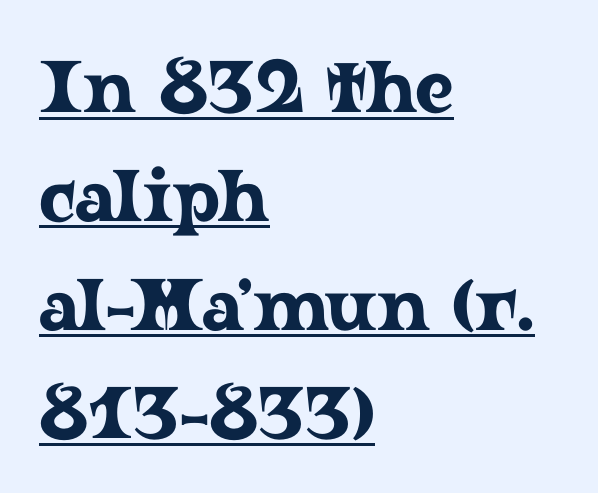
The image shows 73 px wide serif type, upright; set left-aligned, normal line spacing (1.49x), normal letter spacing, underlined; low stroke contrast and a medium x-height.
